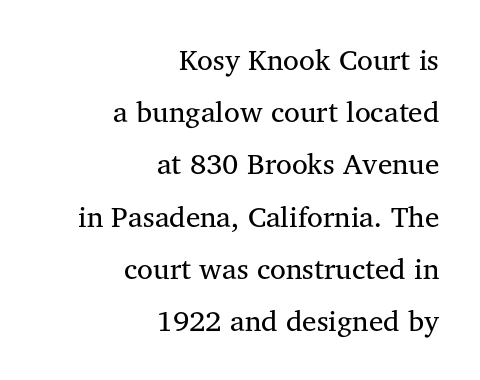
No extra tracking has been applied to these lines. The font sits on the lighter half of the weight spectrum, regular included. Check where the strokes stop: tiny serifs finish them off. The text block is weighted toward the right margin, trailing off unevenly leftward. Letters rest on an invisible, unmarked baseline. The letters advance in unequal steps, a hallmark of proportional type.
